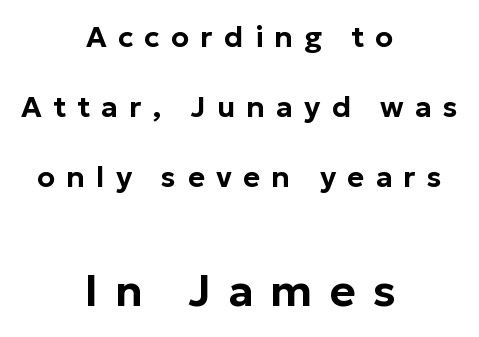
Proportional: the letters do not fall into vertical columns. Posture: vertical. Scale increases going downward across the two blocks. The gap between lines stays unmarked. The typeface chosen for these lines omits serifs. The setting favours the middle, as headings and verse often do.
